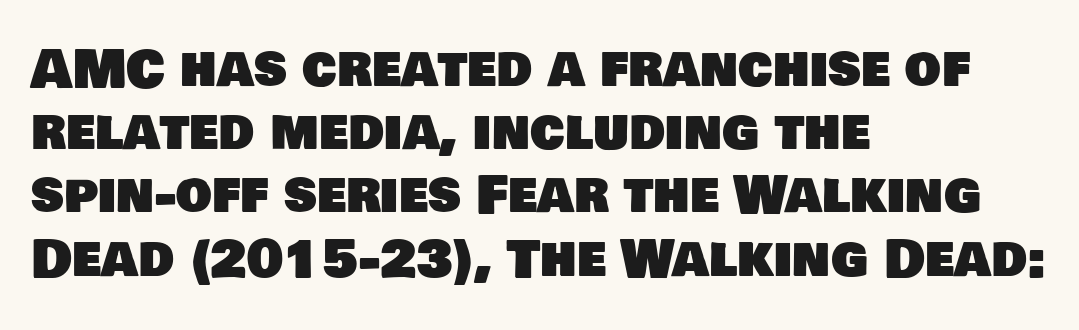
Descenders are the only things crossing below the line. Is this a sans? Yes — the strokes have no serifs. Note the varied advance widths — an 'i' is clearly narrower than an 'm'. What stands out about the letter spacing? Nothing — it is the standard amount.
